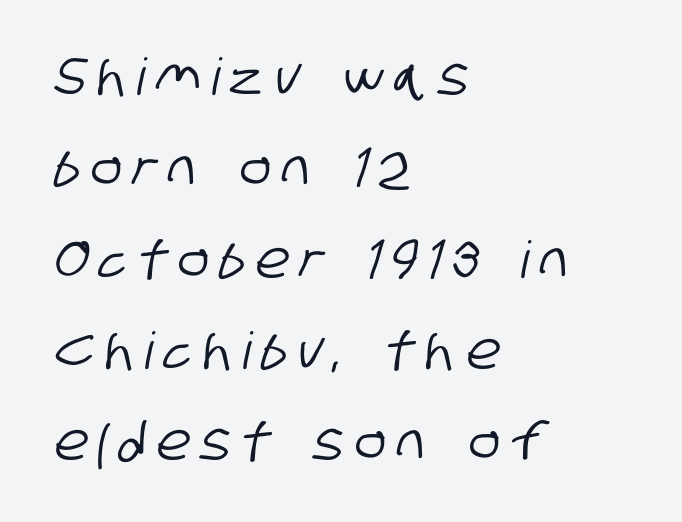
To sum up the face: it is a sans, with no serifs. Casual observation: everything's shoved over to the left. A typesetter would call this proportional, since set widths differ per character. There is plenty of visible air inserted between adjacent glyphs.
